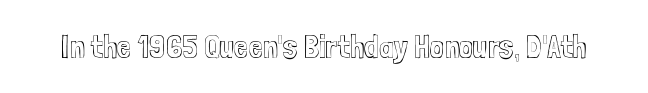
Q: Is the text italic (slanted)? A: No, it is upright.
Q: Is the text underlined? A: No.
Q: Is the spacing between letters normal or unusually wide? A: Normal.
Q: Width (condensed, normal, or wide)? A: Condensed.
Q: x-height? A: Medium.
Q: Monospaced? A: No.
